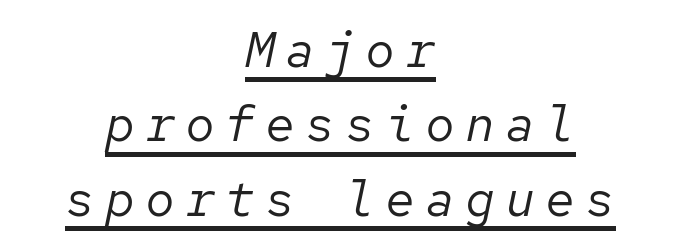
Q: Is the text bold? A: No.
Q: Is the text italic (slanted)? A: Yes, it leans right by about 12 degrees.
Q: Is the text underlined? A: Yes.
Q: How is the paragraph aligned? A: Centered.
Q: Is the spacing between letters normal or unusually wide? A: Unusually wide.
Q: Is the spacing between lines tight, normal or loose? A: Normal.
Q: Width (condensed, normal, or wide)? A: Normal.
Q: Stroke contrast? A: Low.
Q: x-height? A: Medium.
Q: Monospaced? A: Yes.
